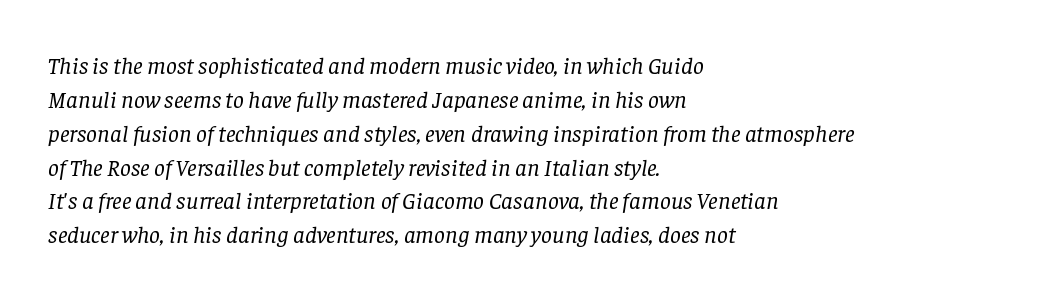
Q: Is the text bold? A: No.
Q: Is the text italic (slanted)? A: Yes, it leans right by about 8 degrees.
Q: Is the text underlined? A: No.
Q: How is the paragraph aligned? A: Left-aligned.
Q: Is the spacing between letters normal or unusually wide? A: Normal.
Q: Is the spacing between lines tight, normal or loose? A: Normal.
